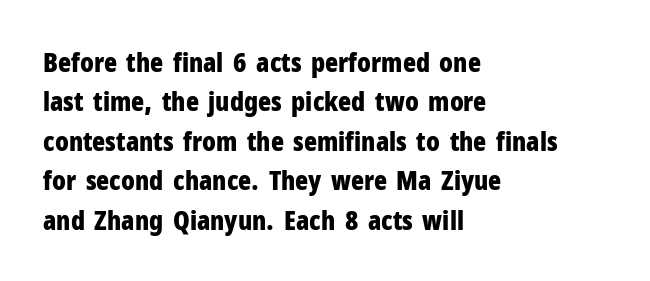
Q: Is the text bold? A: Yes.
Q: Is the text italic (slanted)? A: No, it is upright.
Q: Is the text underlined? A: No.
Q: How is the paragraph aligned? A: Left-aligned.
Q: Is the spacing between letters normal or unusually wide? A: Normal.
Q: Is the spacing between lines tight, normal or loose? A: Normal.
